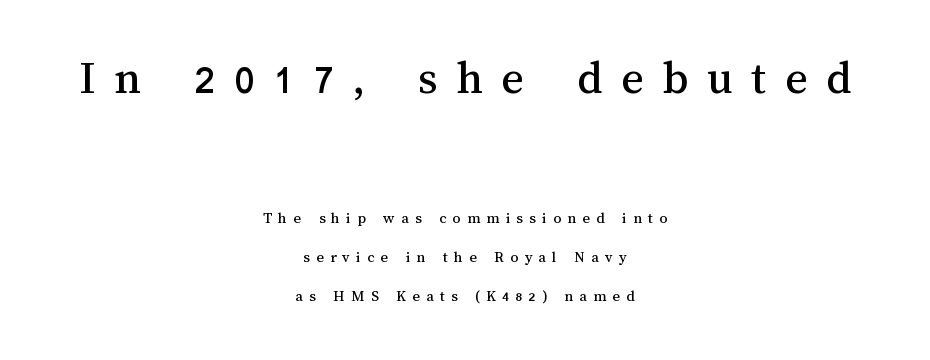
Looks like regular typesetting: each glyph gets only the width it needs. In CSS terms this would be text-align: center. Rule under the text: the space is simply empty. Designer's note — italics off, roman on. The designer dialed line spacing up above the default.
